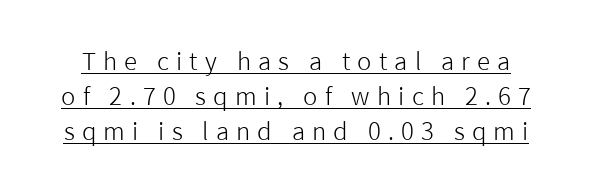
{"italic": "no", "bold": "no", "underline": "yes", "line_spacing": "normal", "line_spacing_ratio": 1.46, "letter_spacing": "wide", "letter_spacing_em": 0.3, "glyph_px": 24}
